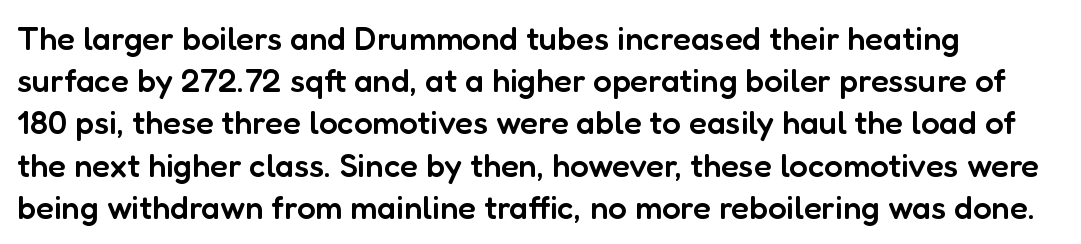
{"serif": "no", "italic": "no", "bold": "semi", "weight": "semibold", "width": "normal", "stroke_contrast": "low", "x_height": "medium", "monospaced": "no", "underline": "no", "line_spacing": "normal", "line_spacing_ratio": 1.28, "letter_spacing": "normal", "letter_spacing_em": 0.0, "glyph_px": 33}
